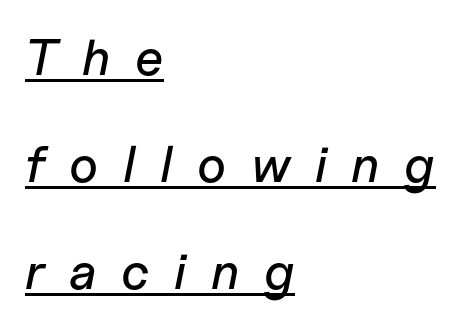
Q: Is the text italic (slanted)? A: Yes, it leans right by about 11 degrees.
Q: Is the text underlined? A: Yes.
Q: How is the paragraph aligned? A: Left-aligned.
Q: Is the spacing between letters normal or unusually wide? A: Unusually wide.
Q: Is the spacing between lines tight, normal or loose? A: Loose.
Q: Width (condensed, normal, or wide)? A: Normal.
Q: Stroke contrast? A: Low.
Q: x-height? A: Medium.
Q: Monospaced? A: No.
